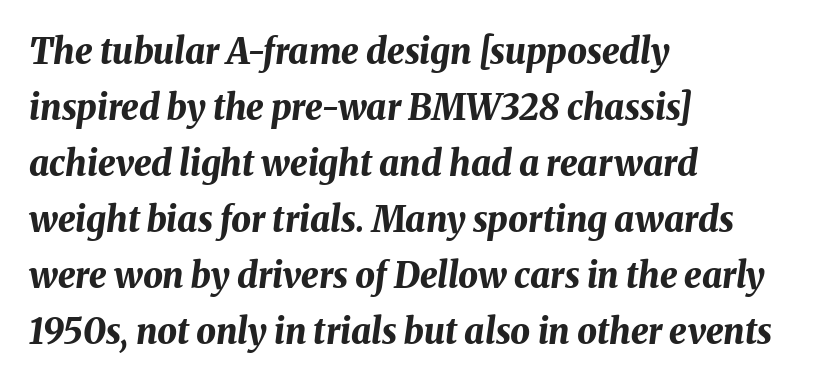
The image shows 35 px bold type, italic (leaning right); set left-aligned, normal line spacing (1.6x), normal letter spacing, not underlined; medium stroke contrast and a medium x-height.
